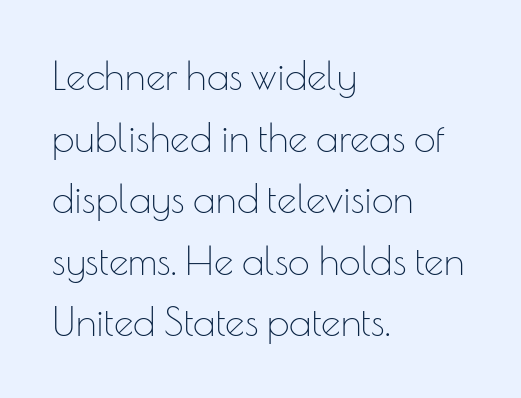
{"serif": "no", "italic": "no", "bold": "no", "weight": "thin", "width": "normal", "stroke_contrast": "low", "x_height": "small", "monospaced": "no", "underline": "no", "align": "left", "line_spacing": "normal", "line_spacing_ratio": 1.58, "letter_spacing": "normal", "letter_spacing_em": 0.0, "glyph_px": 39}
